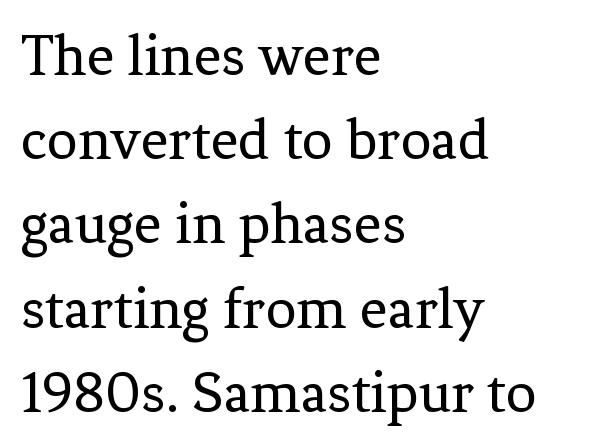
Q: Is the text bold? A: No.
Q: Is the text italic (slanted)? A: No, it is upright.
Q: Is the typeface a serif or a sans-serif typeface? A: Serif.
Q: Is the text underlined? A: No.
Q: How is the paragraph aligned? A: Left-aligned.
Q: Is the spacing between letters normal or unusually wide? A: Normal.
Q: Is the spacing between lines tight, normal or loose? A: Normal.
Q: Width (condensed, normal, or wide)? A: Normal.
Q: Stroke contrast? A: Low.
Q: x-height? A: Medium.
Q: Monospaced? A: No.
